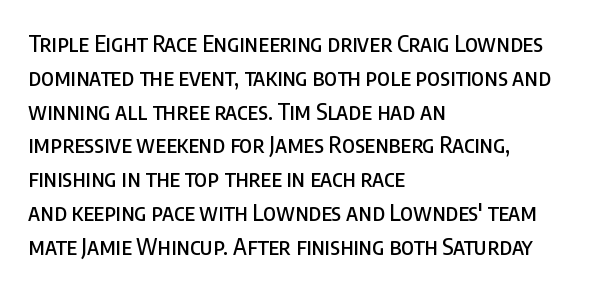
Left-aligned paragraph, ragged on the right. Compared with typical body copy, the letter spacing here is the same. A roman cut, with each character standing at attention. Baseline-to-baseline distance is the conventional proportion of letter height. The string is rendered with underlining switched off.
